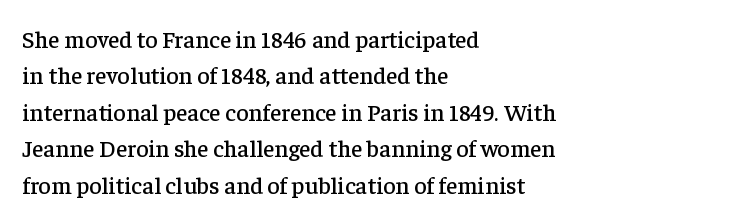
{"italic": "no", "underline": "no", "align": "left", "line_spacing": "normal", "line_spacing_ratio": 1.52, "letter_spacing": "normal", "letter_spacing_em": 0.0, "glyph_px": 24}
